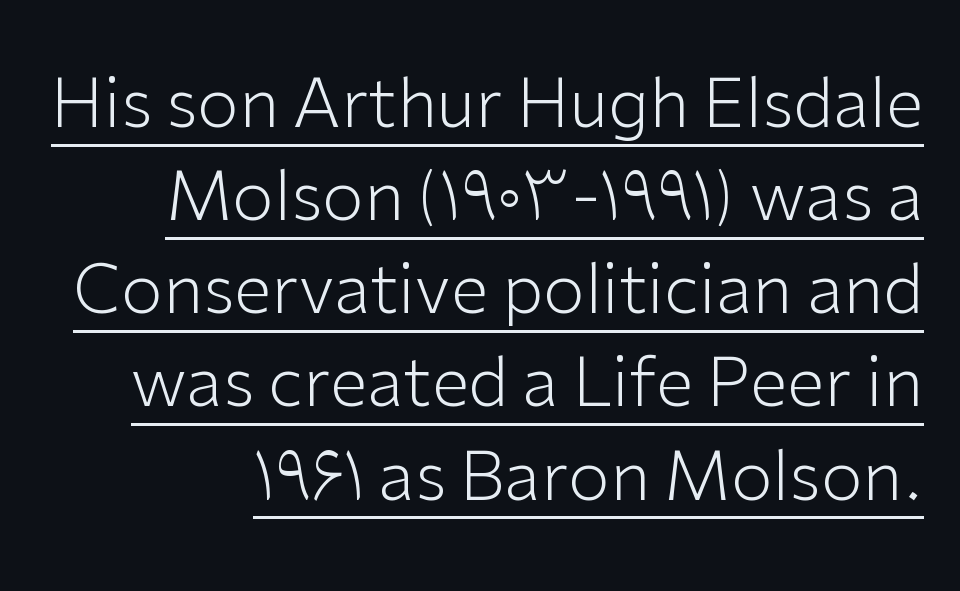
No feet cap the strokes, marking this as sans-serif type. All the whitespace from short lines collects on the left. If you measured baseline to baseline, you'd find a middling distance. The passage shown is typed in a proportional face where columns would drift.
